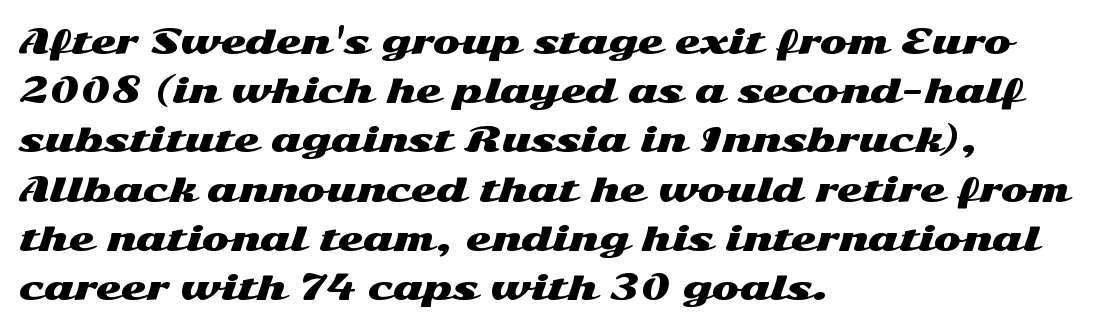
Q: Is the text italic (slanted)? A: Yes.
Q: Is the typeface a serif or a sans-serif typeface? A: Sans-serif.
Q: Is the text underlined? A: No.
Q: How is the paragraph aligned? A: Left-aligned.
Q: Is the spacing between letters normal or unusually wide? A: Normal.
Q: Is the spacing between lines tight, normal or loose? A: Normal.
Q: Width (condensed, normal, or wide)? A: Wide.
Q: Stroke contrast? A: Medium.
Q: x-height? A: Medium.
Q: Monospaced? A: No.
